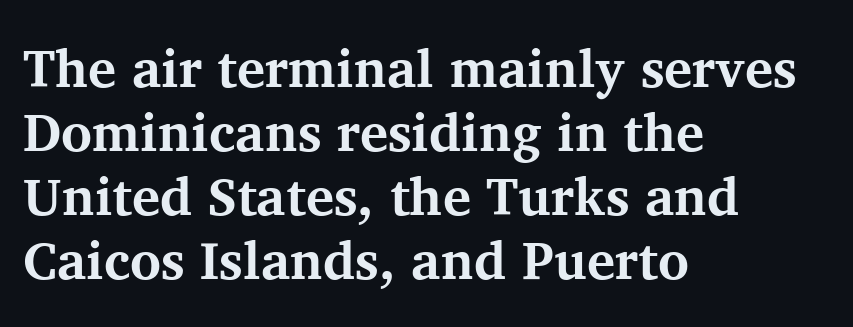
{"serif": "yes", "italic": "no", "bold": "yes", "weight": "bold", "width": "normal", "stroke_contrast": "medium", "x_height": "medium", "monospaced": "no", "underline": "no", "align": "left", "line_spacing_ratio": 1.21, "letter_spacing": "normal", "letter_spacing_em": 0.0, "glyph_px": 53}
